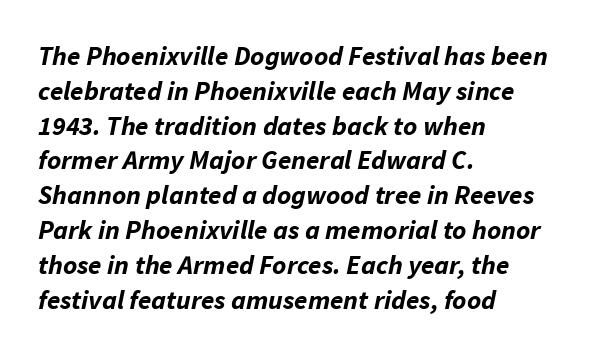
Q: Is the text bold? A: Yes.
Q: Is the text italic (slanted)? A: Yes, it leans right by about 11 degrees.
Q: Is the text underlined? A: No.
Q: How is the paragraph aligned? A: Left-aligned.
Q: Is the spacing between letters normal or unusually wide? A: Normal.
Q: Is the spacing between lines tight, normal or loose? A: Normal.
